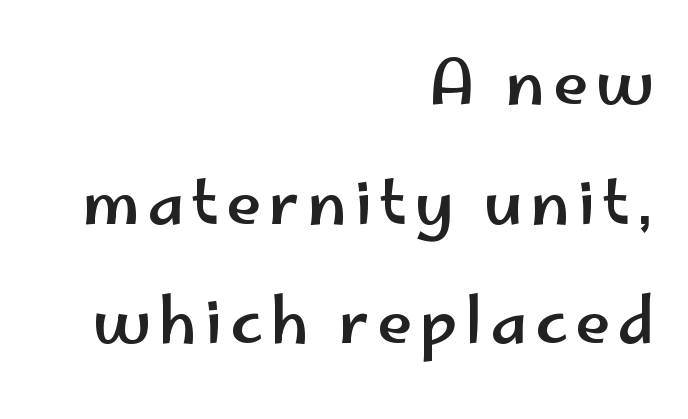
{"serif": "no", "italic": "no", "width": "wide", "stroke_contrast": "low", "x_height": "small", "monospaced": "no", "underline": "no", "align": "right", "line_spacing": "loose", "line_spacing_ratio": 1.9, "glyph_px": 63}
